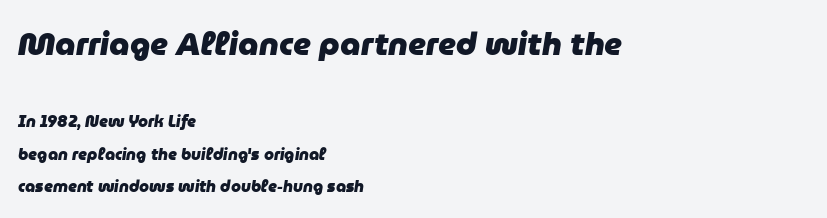
Character widths vary here, with narrow letters taking less room than wide ones. The glyphs are unaccompanied by any horizontal stroke below them. Two sizes are in play, and the larger belongs to the first block. Standard letterfit; no display-style spreading of the glyphs.
